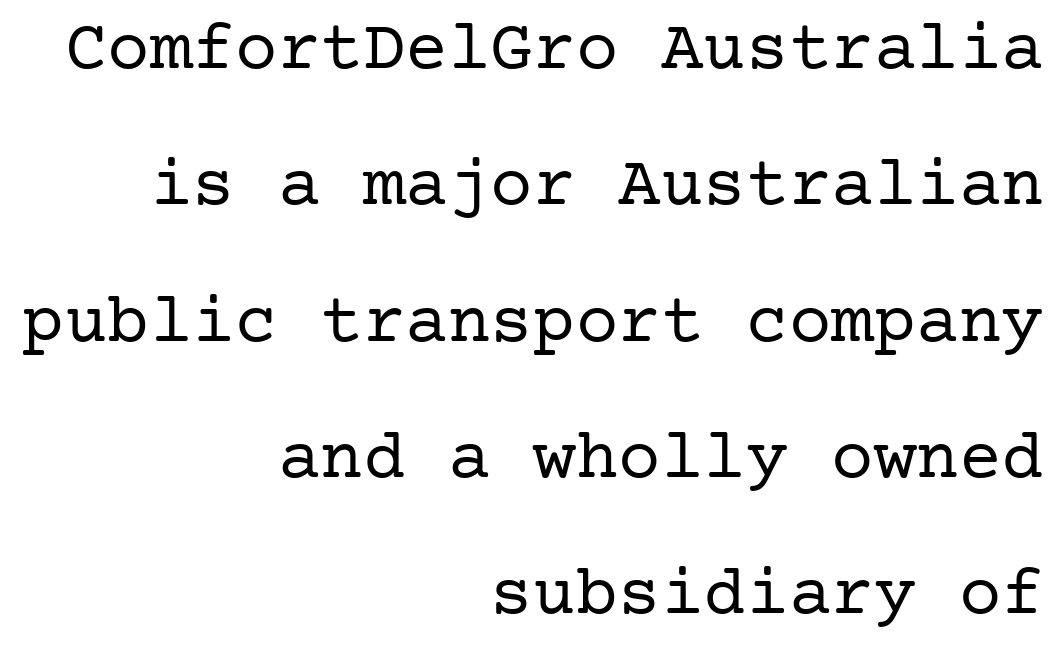
Typeset ragged left — the right edge is the straight one. Stems here are at most as thick as an everyday book face. Vertically, the passage feels expansive, rows floating well apart. Check the space under the baseline: it is left empty. In terms of letterform style, serifs are clearly present. You could call the tracking neutral — neither tight nor loose.
